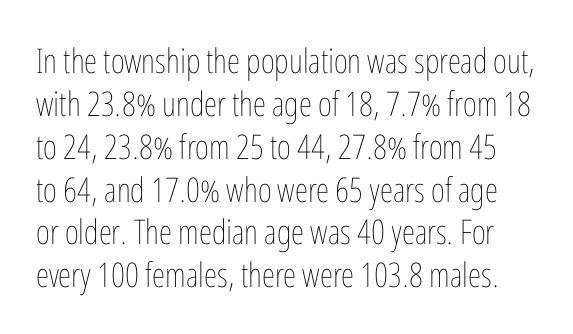
The image shows 34 px thin, condensed type, upright; set normal line spacing (1.26x), normal letter spacing, not underlined; low stroke contrast and a medium x-height.
